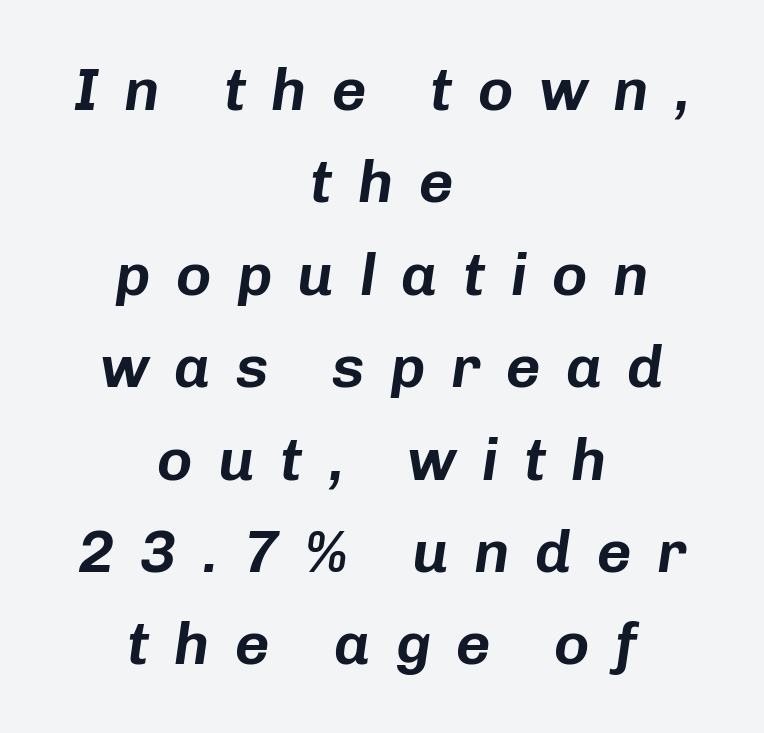
The image shows 60 px text type, italic (leaning right); set centered, normal line spacing (1.54x), unusually wide letter spacing (+0.42 em), not underlined; low stroke contrast and a medium x-height.
